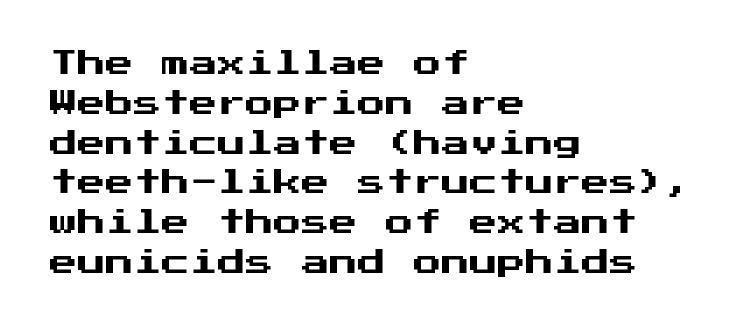
The image shows 28 px sans-serif type, upright; set left-aligned, normal line spacing (1.42x), normal letter spacing, not underlined; medium stroke contrast and a medium x-height.
